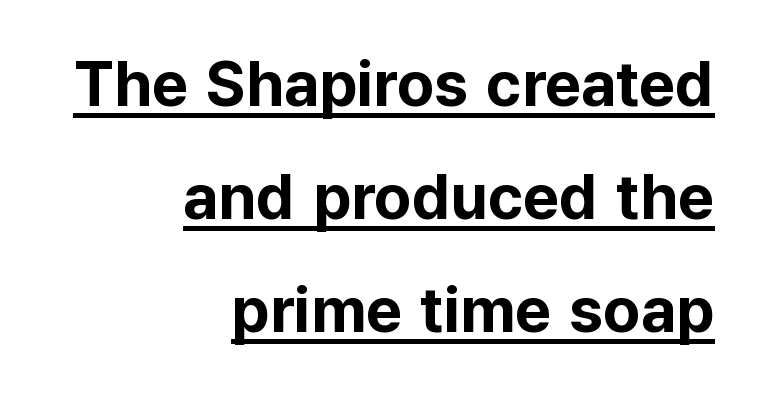
{"serif": "no", "italic": "no", "bold": "yes", "weight": "bold", "width": "normal", "stroke_contrast": "low", "x_height": "medium", "monospaced": "no", "underline": "yes", "align": "right", "line_spacing_ratio": 1.79, "letter_spacing": "normal", "letter_spacing_em": 0.0, "glyph_px": 63}
